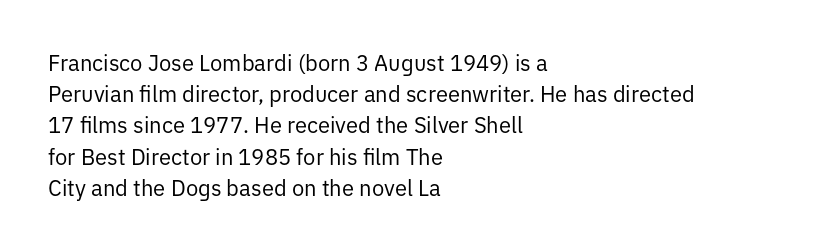
The image shows 22 px text type, upright; set left-aligned, normal line spacing (1.42x), normal letter spacing, not underlined.
